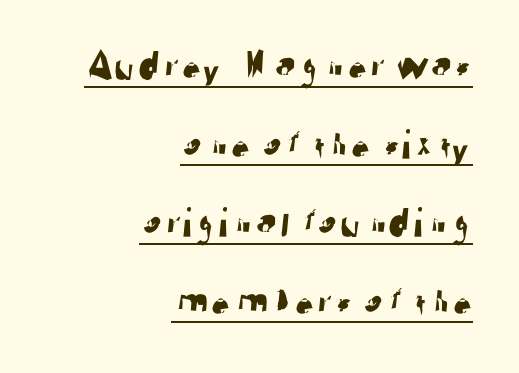
The image shows 42 px sans-serif type; set right-aligned, line spacing 1.87x, normal letter spacing, underlined; low stroke contrast and a medium x-height.
